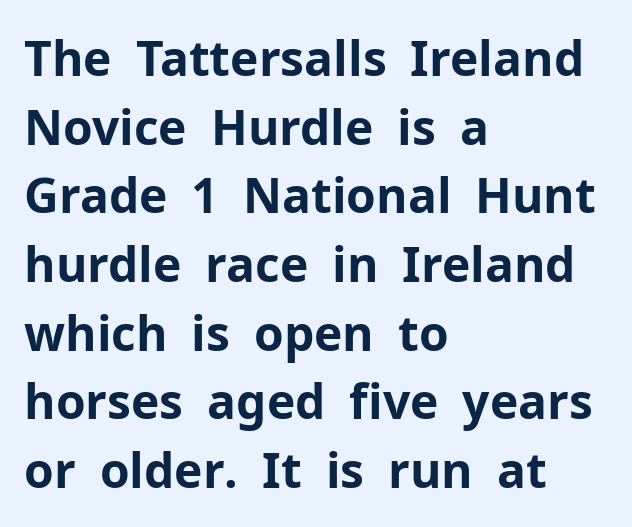
{"serif": "no", "italic": "no", "bold": "yes", "weight": "bold", "width": "normal", "stroke_contrast": "low", "x_height": "medium", "monospaced": "no", "underline": "no", "align": "left", "line_spacing": "normal", "line_spacing_ratio": 1.43, "letter_spacing": "normal", "letter_spacing_em": 0.0, "glyph_px": 48}
